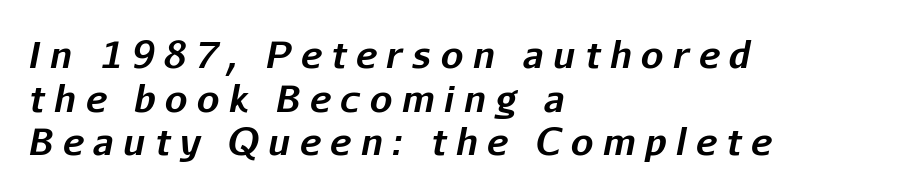
{"italic": "yes", "lean": "right", "slant_degrees": 11, "bold": "yes", "weight": "bold", "width": "normal", "stroke_contrast": "low", "x_height": "medium", "monospaced": "no", "underline": "no", "align": "left", "line_spacing_ratio": 1.21, "letter_spacing": "wide", "letter_spacing_em": 0.26, "glyph_px": 36}
